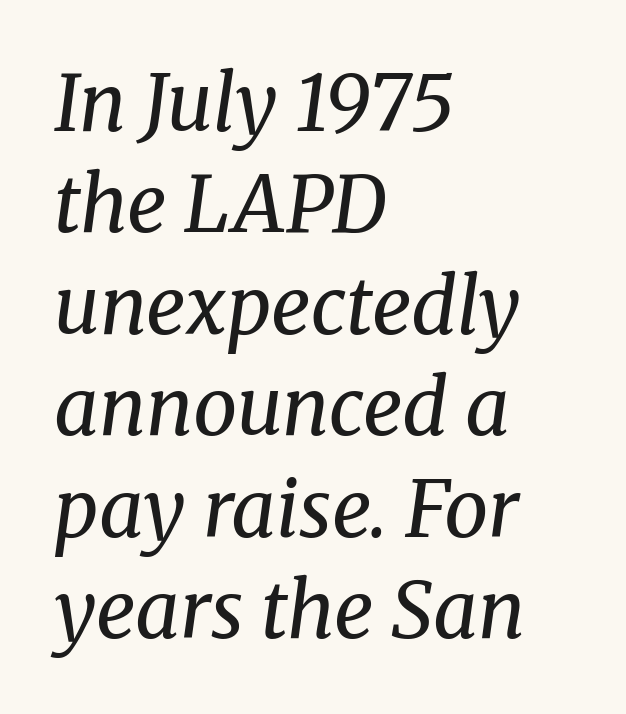
{"serif": "yes", "italic": "yes", "lean": "right", "slant_degrees": 8, "bold": "no", "weight": "regular", "width": "normal", "stroke_contrast": "medium", "x_height": "medium", "monospaced": "no", "underline": "no", "align": "left", "line_spacing": "normal", "line_spacing_ratio": 1.3, "letter_spacing": "normal", "letter_spacing_em": 0.0, "glyph_px": 78}
